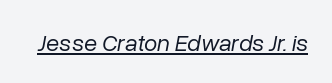
Think standard paragraph weight, or any step lighter than that. Notice how the stems are inclined rather than vertical — that's the hallmark of italics. The letters sit at their default tracking, neither squeezed nor spread. Check the space under the baseline: a stroke is drawn there.
